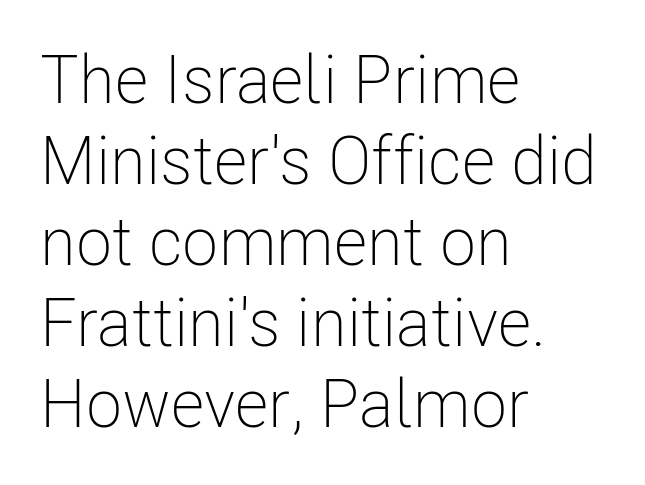
The image shows 67 px light, condensed sans-serif type, upright; set left-aligned, line spacing 1.21x, normal letter spacing, not underlined; low stroke contrast and a medium x-height.
